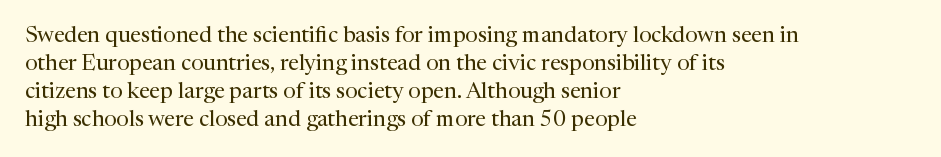
Q: Is the text bold? A: No.
Q: Is the text italic (slanted)? A: No, it is upright.
Q: Is the text underlined? A: No.
Q: How is the paragraph aligned? A: Left-aligned.
Q: Is the spacing between letters normal or unusually wide? A: Normal.
Q: Is the spacing between lines tight, normal or loose? A: Normal.
